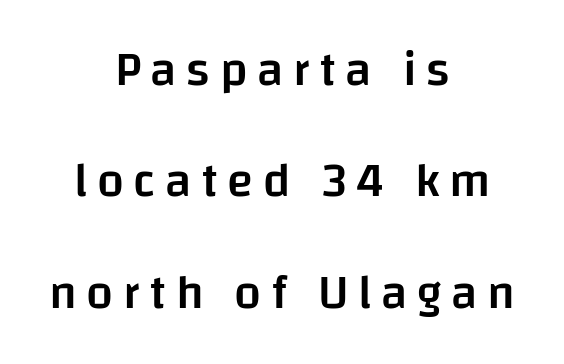
The image shows 48 px semibold sans-serif type, upright; set centered, loose line spacing (2.32x), unusually wide letter spacing (+0.2 em), not underlined; low stroke contrast and a large x-height.
